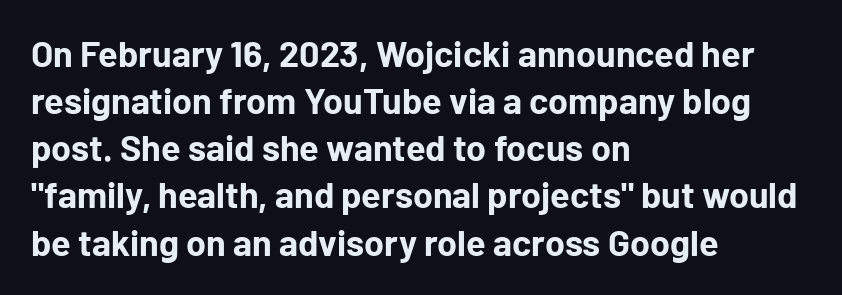
The image shows 36 px bold sans-serif type, upright; set left-aligned, normal line spacing (1.31x), normal letter spacing, not underlined; low stroke contrast and a medium x-height.
